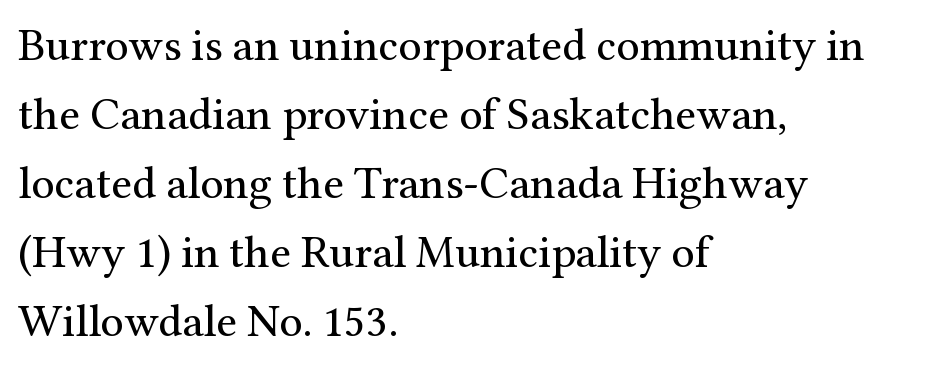
Q: Is the text bold? A: No.
Q: Is the text italic (slanted)? A: No, it is upright.
Q: Is the typeface a serif or a sans-serif typeface? A: Serif.
Q: Is the text underlined? A: No.
Q: How is the paragraph aligned? A: Left-aligned.
Q: Is the spacing between letters normal or unusually wide? A: Normal.
Q: Is the spacing between lines tight, normal or loose? A: Normal.
Q: Width (condensed, normal, or wide)? A: Normal.
Q: Stroke contrast? A: Medium.
Q: x-height? A: Medium.
Q: Monospaced? A: No.
